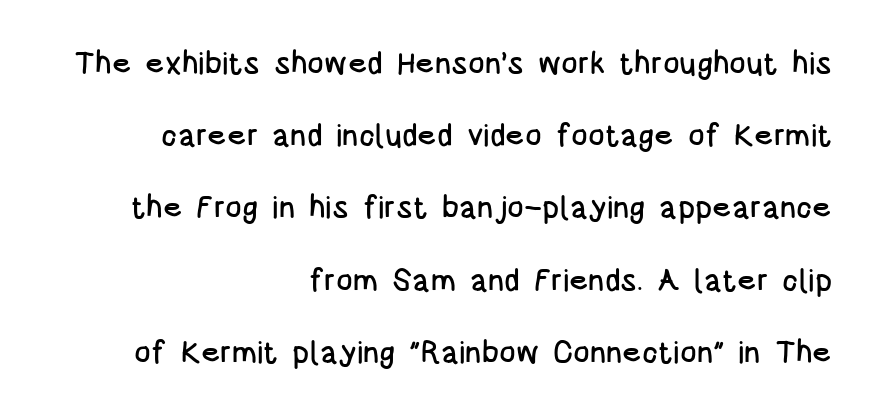
Q: Is the text italic (slanted)? A: No, it is upright.
Q: Is the typeface a serif or a sans-serif typeface? A: Sans-serif.
Q: Is the text underlined? A: No.
Q: How is the paragraph aligned? A: Right-aligned.
Q: Is the spacing between letters normal or unusually wide? A: Normal.
Q: Is the spacing between lines tight, normal or loose? A: Loose.
Q: Width (condensed, normal, or wide)? A: Condensed.
Q: Stroke contrast? A: Low.
Q: x-height? A: Large.
Q: Monospaced? A: No.
